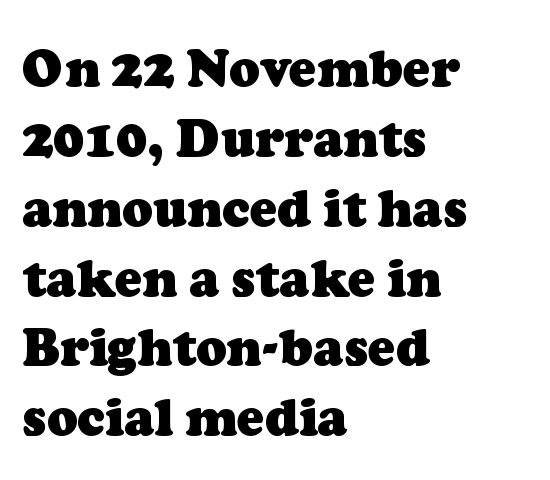
{"serif": "yes", "bold": "yes", "weight": "heavy", "width": "normal", "stroke_contrast": "low", "x_height": "medium", "monospaced": "no", "underline": "no", "align": "left", "line_spacing": "normal", "line_spacing_ratio": 1.37, "letter_spacing": "normal", "letter_spacing_em": 0.0, "glyph_px": 51}
